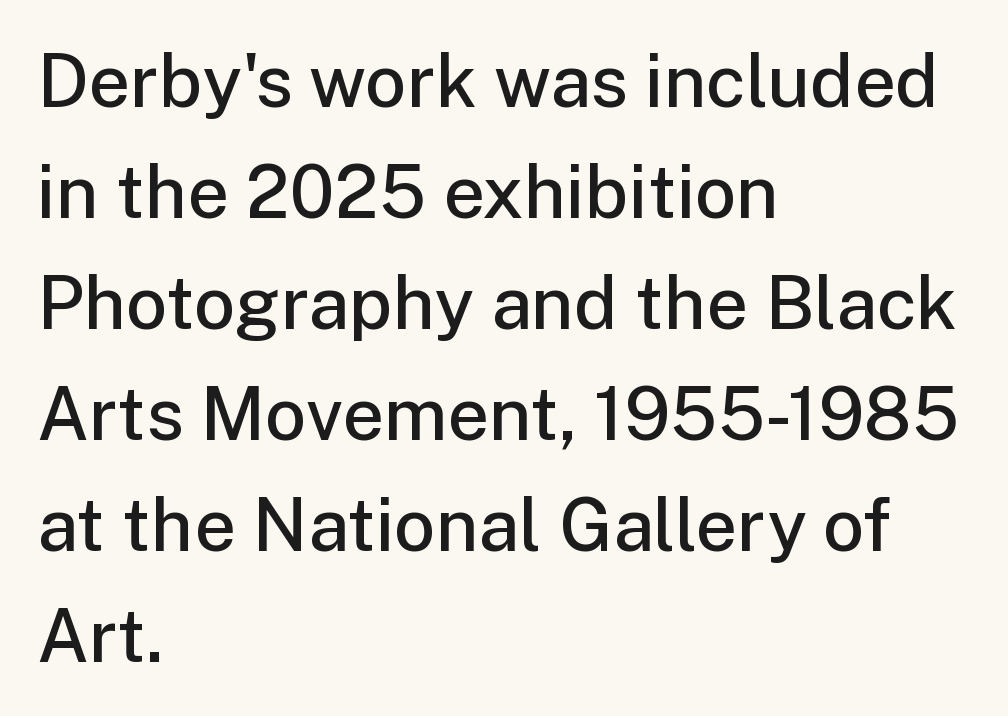
Q: Is the text bold? A: Semi-bold.
Q: Is the text italic (slanted)? A: No, it is upright.
Q: Is the typeface a serif or a sans-serif typeface? A: Sans-serif.
Q: Is the text underlined? A: No.
Q: How is the paragraph aligned? A: Left-aligned.
Q: Is the spacing between letters normal or unusually wide? A: Normal.
Q: Is the spacing between lines tight, normal or loose? A: Normal.
Q: Width (condensed, normal, or wide)? A: Normal.
Q: Stroke contrast? A: Low.
Q: x-height? A: Medium.
Q: Monospaced? A: No.
